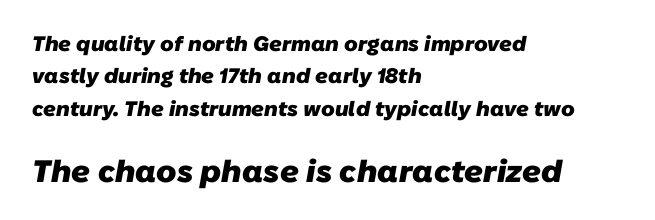
Q: Is the text bold? A: Yes.
Q: Is the typeface a serif or a sans-serif typeface? A: Sans-serif.
Q: Is the text underlined? A: No.
Q: How is the paragraph aligned? A: Left-aligned.
Q: Is the spacing between letters normal or unusually wide? A: Normal.
Q: Is the spacing between lines tight, normal or loose? A: Normal.
Q: Which block of text is set in a larger size, the first (top) or the second (bottom)? A: The second (bottom) one.
Q: Width (condensed, normal, or wide)? A: Normal.
Q: Stroke contrast? A: Low.
Q: x-height? A: Medium.
Q: Monospaced? A: No.
